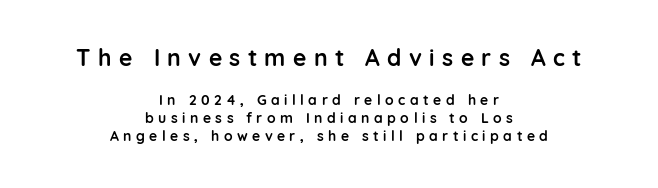
Q: Is the text bold? A: Yes.
Q: Is the text italic (slanted)? A: No, it is upright.
Q: Is the text underlined? A: No.
Q: How is the paragraph aligned? A: Centered.
Q: Is the spacing between letters normal or unusually wide? A: Unusually wide.
Q: Is the spacing between lines tight, normal or loose? A: Normal.
Q: Which block of text is set in a larger size, the first (top) or the second (bottom)? A: The first (top) one.
